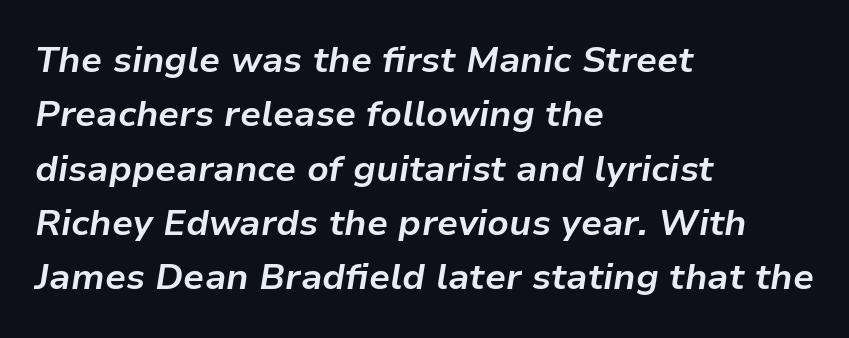
{"italic": "yes", "lean": "right", "slant_degrees": 9, "bold": "yes", "weight": "bold", "width": "normal", "stroke_contrast": "low", "x_height": "medium", "monospaced": "no", "underline": "no", "align": "left", "line_spacing": "normal", "line_spacing_ratio": 1.51, "letter_spacing": "normal", "letter_spacing_em": 0.0, "glyph_px": 36}
